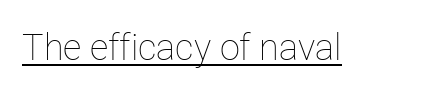
The image shows 36 px thin type, upright; set normal letter spacing, underlined; low stroke contrast and a medium x-height.
